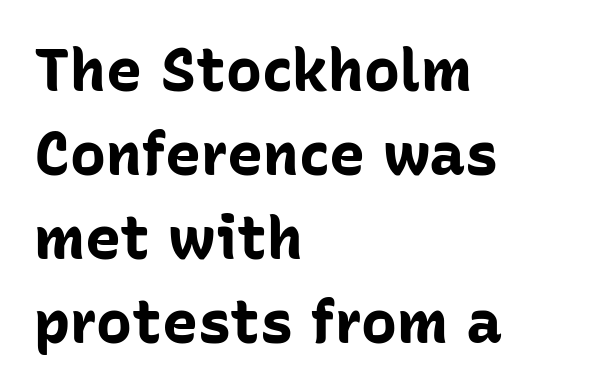
Think of a printed novel: that variable character pitch is what you see here. Horizontally, the lines are justified to the leading edge only. To sum up the face: it is a sans, with no serifs. The area under the type is left untouched.
